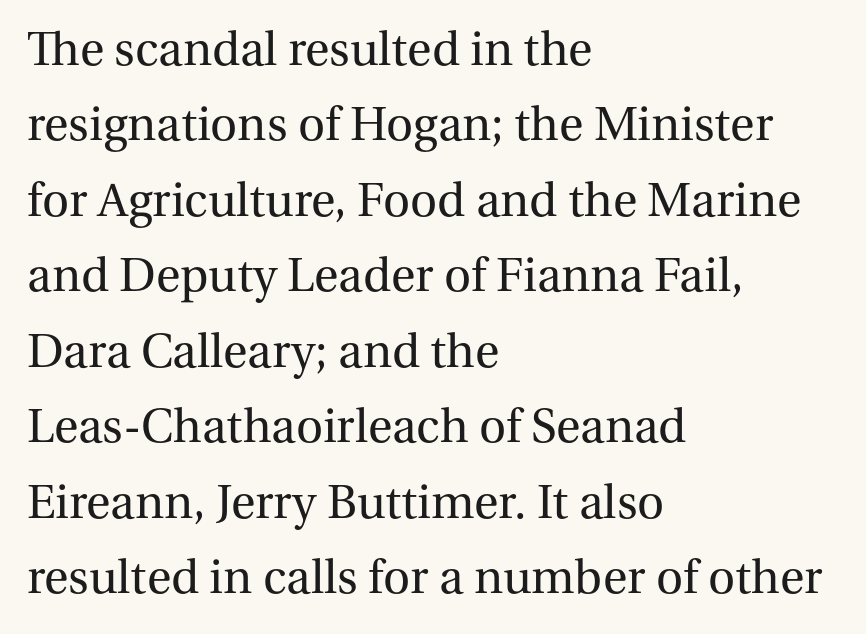
Q: Is the text bold? A: No.
Q: Is the text italic (slanted)? A: No, it is upright.
Q: Is the typeface a serif or a sans-serif typeface? A: Serif.
Q: Is the text underlined? A: No.
Q: How is the paragraph aligned? A: Left-aligned.
Q: Is the spacing between letters normal or unusually wide? A: Normal.
Q: Is the spacing between lines tight, normal or loose? A: Normal.
Q: Width (condensed, normal, or wide)? A: Normal.
Q: Stroke contrast? A: Medium.
Q: x-height? A: Medium.
Q: Monospaced? A: No.
